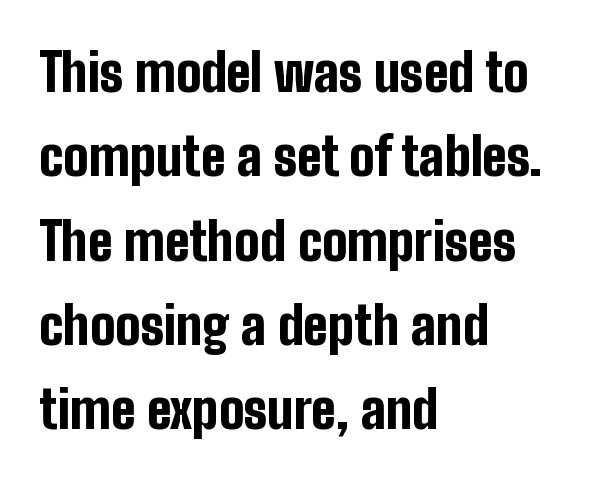
Q: Is the text bold? A: Yes.
Q: Is the text italic (slanted)? A: No, it is upright.
Q: Is the typeface a serif or a sans-serif typeface? A: Sans-serif.
Q: Is the text underlined? A: No.
Q: How is the paragraph aligned? A: Left-aligned.
Q: Is the spacing between letters normal or unusually wide? A: Normal.
Q: Is the spacing between lines tight, normal or loose? A: Normal.
Q: Width (condensed, normal, or wide)? A: Condensed.
Q: Stroke contrast? A: Low.
Q: x-height? A: Medium.
Q: Monospaced? A: No.
